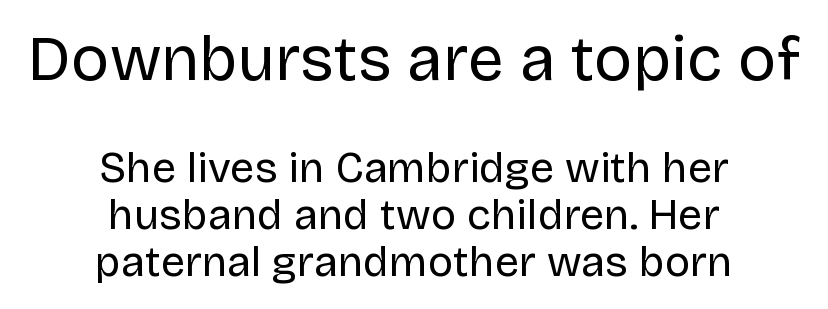
Q: Is the text bold? A: No.
Q: Is the text italic (slanted)? A: No, it is upright.
Q: Is the typeface a serif or a sans-serif typeface? A: Sans-serif.
Q: Is the text underlined? A: No.
Q: How is the paragraph aligned? A: Centered.
Q: Is the spacing between letters normal or unusually wide? A: Normal.
Q: Is the spacing between lines tight, normal or loose? A: Tight.
Q: Which block of text is set in a larger size, the first (top) or the second (bottom)? A: The first (top) one.
Q: Width (condensed, normal, or wide)? A: Normal.
Q: Stroke contrast? A: Low.
Q: x-height? A: Large.
Q: Monospaced? A: No.
